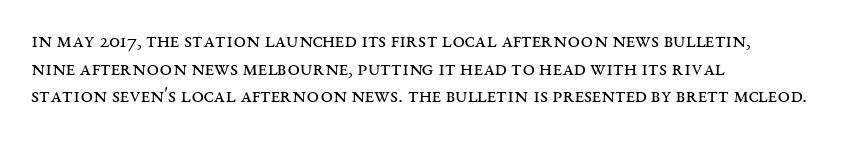
{"italic": "no", "bold": "no", "underline": "no", "align": "left", "line_spacing": "normal", "line_spacing_ratio": 1.26, "letter_spacing": "normal", "letter_spacing_em": 0.0, "glyph_px": 22}
